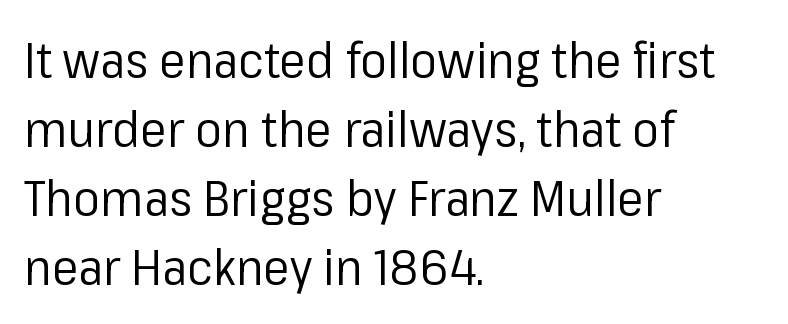
{"serif": "no", "italic": "no", "bold": "no", "weight": "regular", "width": "normal", "stroke_contrast": "low", "x_height": "medium", "monospaced": "no", "underline": "no", "align": "left", "line_spacing": "normal", "line_spacing_ratio": 1.38, "letter_spacing": "normal", "letter_spacing_em": 0.0, "glyph_px": 50}
